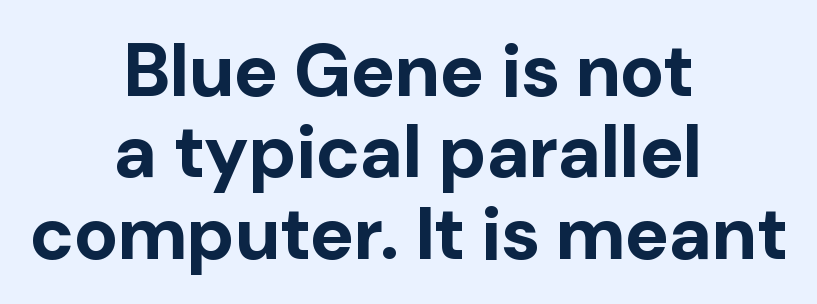
Q: Is the text bold? A: Yes.
Q: Is the text italic (slanted)? A: No, it is upright.
Q: Is the typeface a serif or a sans-serif typeface? A: Sans-serif.
Q: Is the text underlined? A: No.
Q: How is the paragraph aligned? A: Centered.
Q: Is the spacing between letters normal or unusually wide? A: Normal.
Q: Is the spacing between lines tight, normal or loose? A: Tight.
Q: Width (condensed, normal, or wide)? A: Normal.
Q: Stroke contrast? A: Low.
Q: x-height? A: Medium.
Q: Monospaced? A: No.
